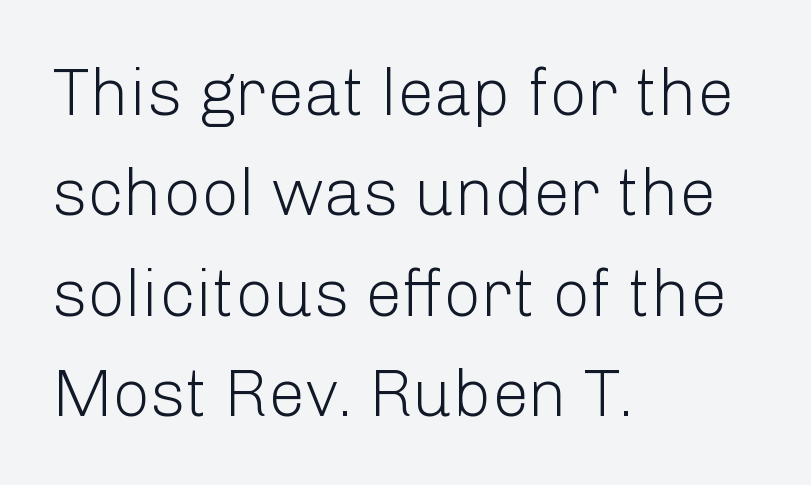
Caption: multi-line text, flush left, ragged right. Stems here are at most as thick as an everyday book face. Each letter's strokes conclude bluntly, with no projecting serifs. Summary of vertical rhythm: regular, with standard interline spacing.
